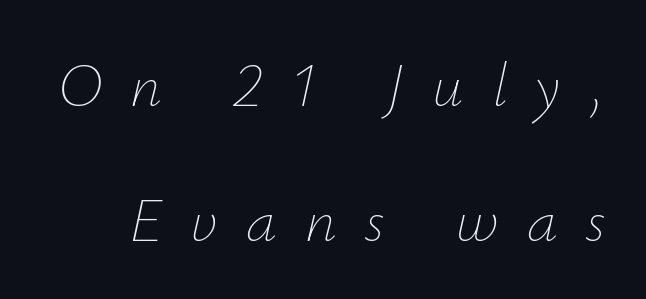
Ink coverage per letter is moderate at most. The type is letterspaced generously, with wide tracking. In terms of leading, this rendering errs on the spacious side. A typesetter would call this proportional, since set widths differ per character.
